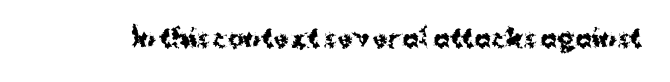
Underlining? Definitely not there. Strong, thick strokes mark this as bold type. This sample uses an upright cut, with every glyph sitting square on the baseline. A typesetter would call this zero additional tracking.
